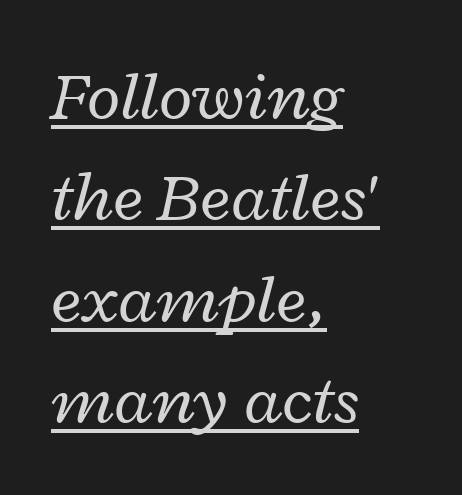
The image shows 69 px regular-weight, wide type, italic (leaning right); set left-aligned, normal line spacing (1.47x), normal letter spacing, underlined; low stroke contrast and a medium x-height.
